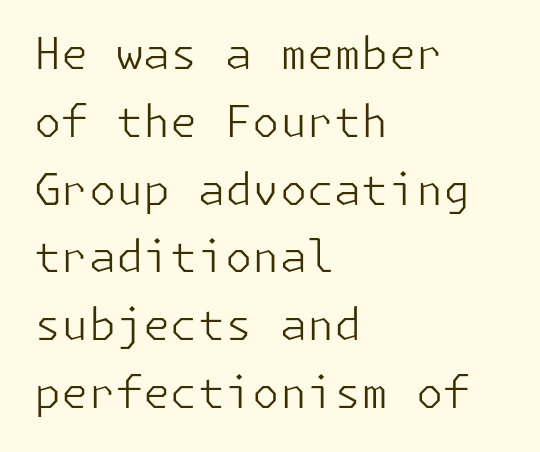
Q: Is the text bold? A: No.
Q: Is the text italic (slanted)? A: No, it is upright.
Q: Is the typeface a serif or a sans-serif typeface? A: Sans-serif.
Q: Is the text underlined? A: No.
Q: How is the paragraph aligned? A: Left-aligned.
Q: Is the spacing between letters normal or unusually wide? A: Normal.
Q: Is the spacing between lines tight, normal or loose? A: Normal.
Q: Width (condensed, normal, or wide)? A: Normal.
Q: Stroke contrast? A: Low.
Q: x-height? A: Medium.
